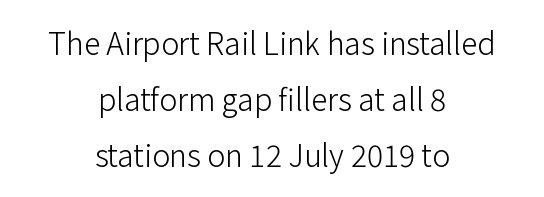
Q: Is the text bold? A: No.
Q: Is the text italic (slanted)? A: No, it is upright.
Q: Is the typeface a serif or a sans-serif typeface? A: Sans-serif.
Q: Is the text underlined? A: No.
Q: How is the paragraph aligned? A: Centered.
Q: Is the spacing between letters normal or unusually wide? A: Normal.
Q: Width (condensed, normal, or wide)? A: Normal.
Q: Stroke contrast? A: Low.
Q: x-height? A: Medium.
Q: Monospaced? A: No.
